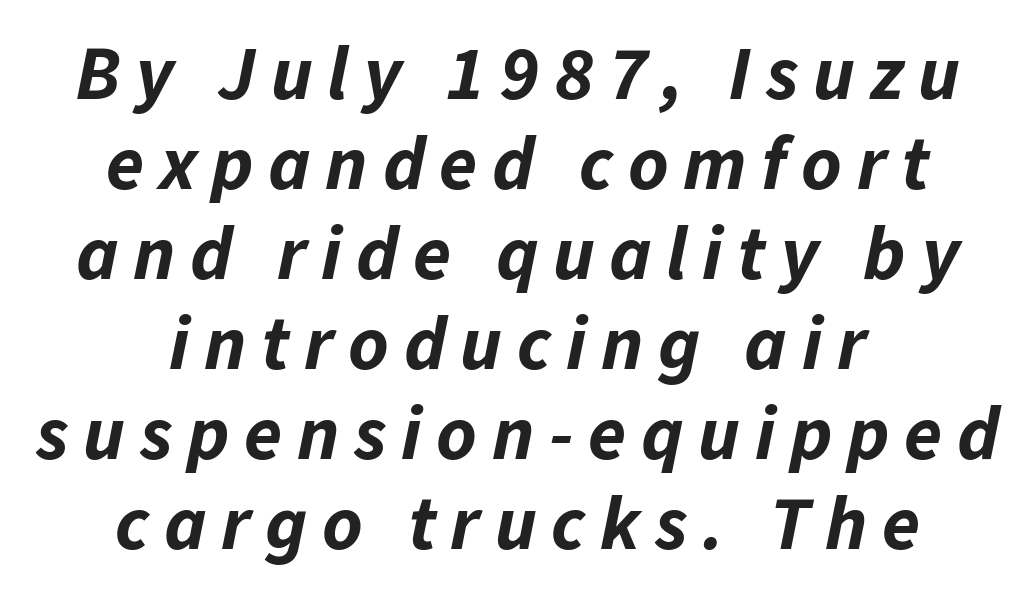
{"italic": "yes", "lean": "right", "slant_degrees": 11, "bold": "yes", "weight": "bold", "width": "normal", "stroke_contrast": "low", "x_height": "medium", "monospaced": "no", "underline": "no", "align": "center", "line_spacing_ratio": 1.17, "glyph_px": 77}
